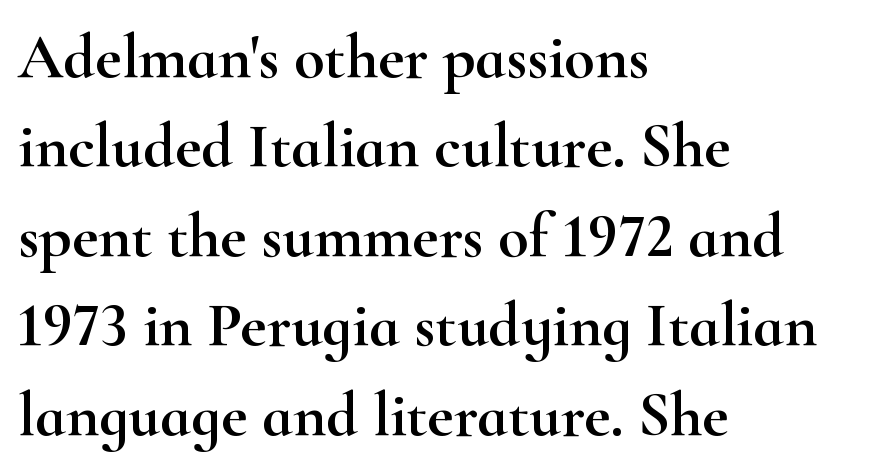
Q: Is the text italic (slanted)? A: No, it is upright.
Q: Is the typeface a serif or a sans-serif typeface? A: Serif.
Q: Is the text underlined? A: No.
Q: How is the paragraph aligned? A: Left-aligned.
Q: Is the spacing between letters normal or unusually wide? A: Normal.
Q: Is the spacing between lines tight, normal or loose? A: Normal.
Q: Width (condensed, normal, or wide)? A: Wide.
Q: Stroke contrast? A: High.
Q: x-height? A: Small.
Q: Monospaced? A: No.
